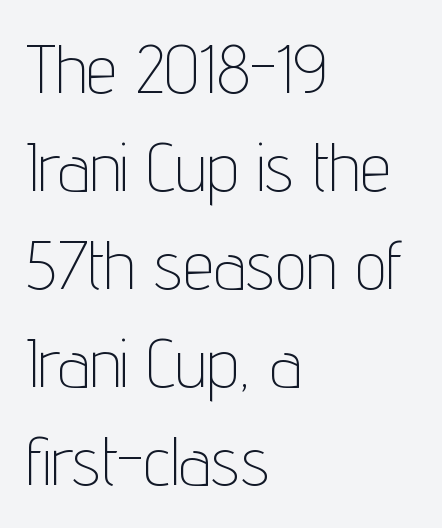
Q: Is the text bold? A: No.
Q: Is the text italic (slanted)? A: No, it is upright.
Q: Is the typeface a serif or a sans-serif typeface? A: Sans-serif.
Q: Is the text underlined? A: No.
Q: How is the paragraph aligned? A: Left-aligned.
Q: Is the spacing between letters normal or unusually wide? A: Normal.
Q: Is the spacing between lines tight, normal or loose? A: Normal.
Q: Width (condensed, normal, or wide)? A: Condensed.
Q: Stroke contrast? A: Low.
Q: x-height? A: Medium.
Q: Monospaced? A: No.
